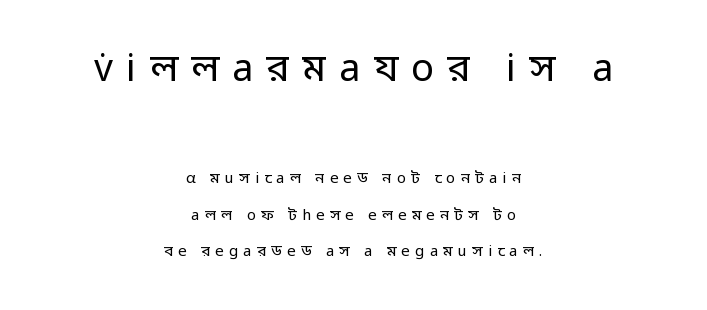
{"serif": "no", "italic": "no", "bold": "no", "weight": "regular", "width": "normal", "stroke_contrast": "low", "x_height": "medium", "monospaced": "no", "underline": "no", "align": "center", "line_spacing": "loose", "line_spacing_ratio": 2.44, "letter_spacing": "wide", "letter_spacing_em": 0.35, "larger_block": "first", "size_ratio": 2.53, "glyph_px": 38}
